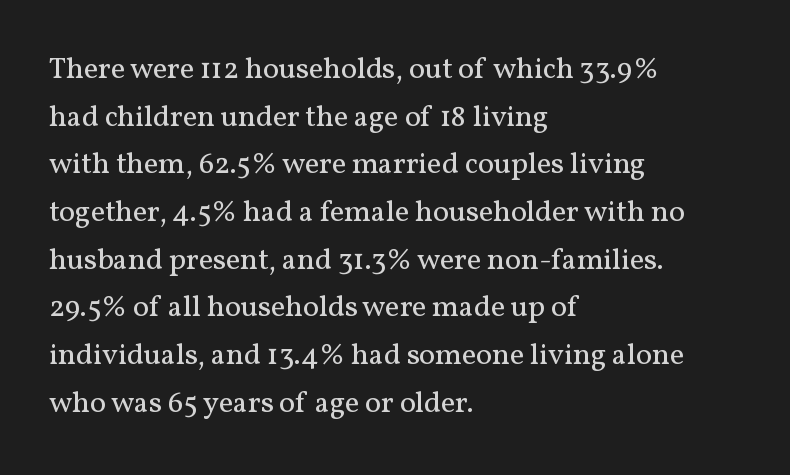
Q: Is the text bold? A: No.
Q: Is the text italic (slanted)? A: No, it is upright.
Q: Is the typeface a serif or a sans-serif typeface? A: Serif.
Q: Is the text underlined? A: No.
Q: How is the paragraph aligned? A: Left-aligned.
Q: Is the spacing between letters normal or unusually wide? A: Normal.
Q: Is the spacing between lines tight, normal or loose? A: Normal.
Q: Width (condensed, normal, or wide)? A: Normal.
Q: Stroke contrast? A: Medium.
Q: x-height? A: Medium.
Q: Monospaced? A: No.
